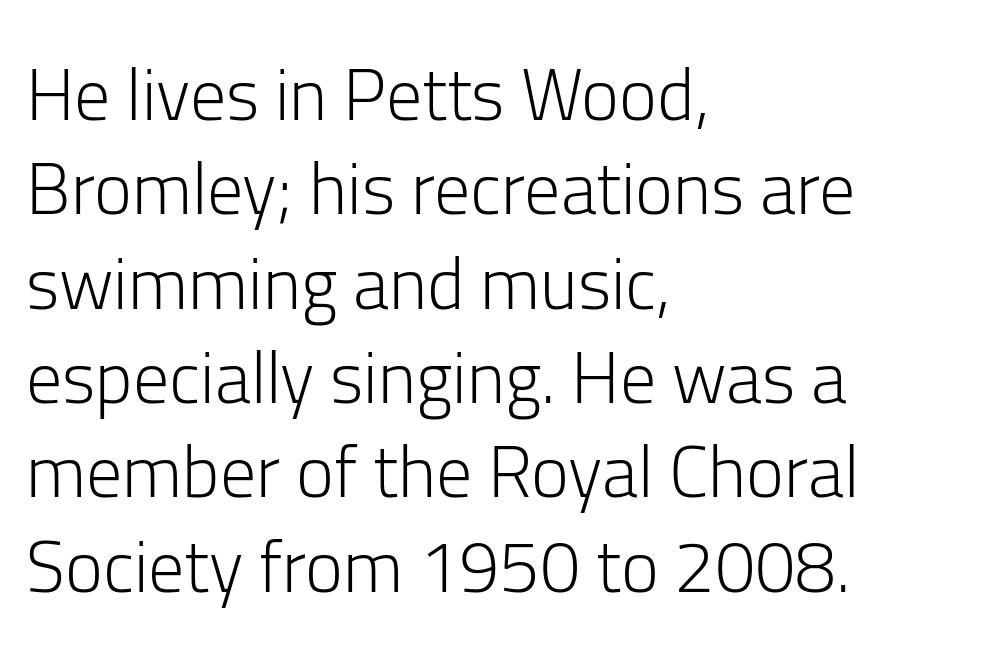
The paragraph shown leans on its left margin. The letters sit at their default tracking, neither squeezed nor spread. The font is comparable to plain body text, perhaps lighter. Note the varied advance widths — an 'i' is clearly narrower than an 'm'. Honestly, there is no underline to notice here at all. These lines sit exactly where default settings would place them.
